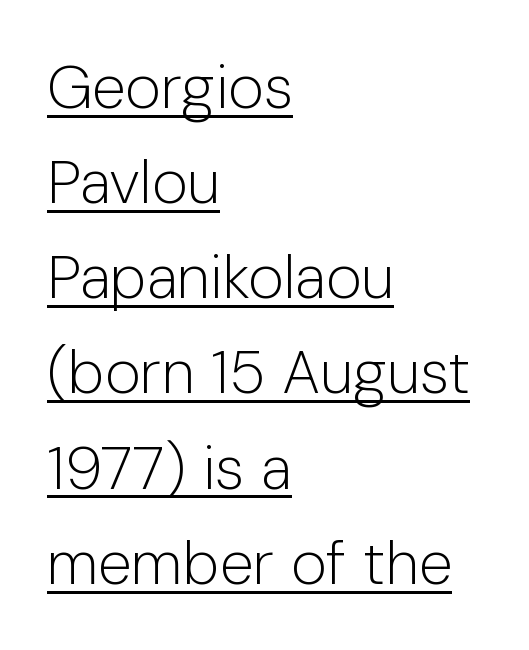
{"serif": "no", "italic": "no", "bold": "no", "weight": "light", "width": "normal", "stroke_contrast": "low", "x_height": "medium", "monospaced": "no", "underline": "yes", "align": "left", "line_spacing": "normal", "line_spacing_ratio": 1.56, "letter_spacing": "normal", "letter_spacing_em": 0.0, "glyph_px": 61}
